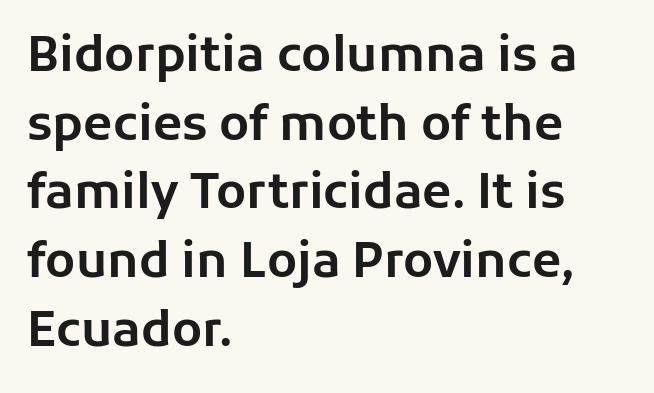
Q: Is the text italic (slanted)? A: No, it is upright.
Q: Is the typeface a serif or a sans-serif typeface? A: Sans-serif.
Q: Is the text underlined? A: No.
Q: How is the paragraph aligned? A: Left-aligned.
Q: Is the spacing between letters normal or unusually wide? A: Normal.
Q: Is the spacing between lines tight, normal or loose? A: Normal.
Q: Width (condensed, normal, or wide)? A: Normal.
Q: Stroke contrast? A: Low.
Q: x-height? A: Medium.
Q: Monospaced? A: No.
